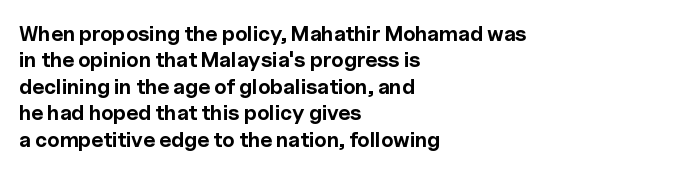
{"italic": "no", "bold": "yes", "underline": "no", "align": "left", "line_spacing": "normal", "line_spacing_ratio": 1.26, "letter_spacing": "normal", "letter_spacing_em": 0.0, "glyph_px": 21}
